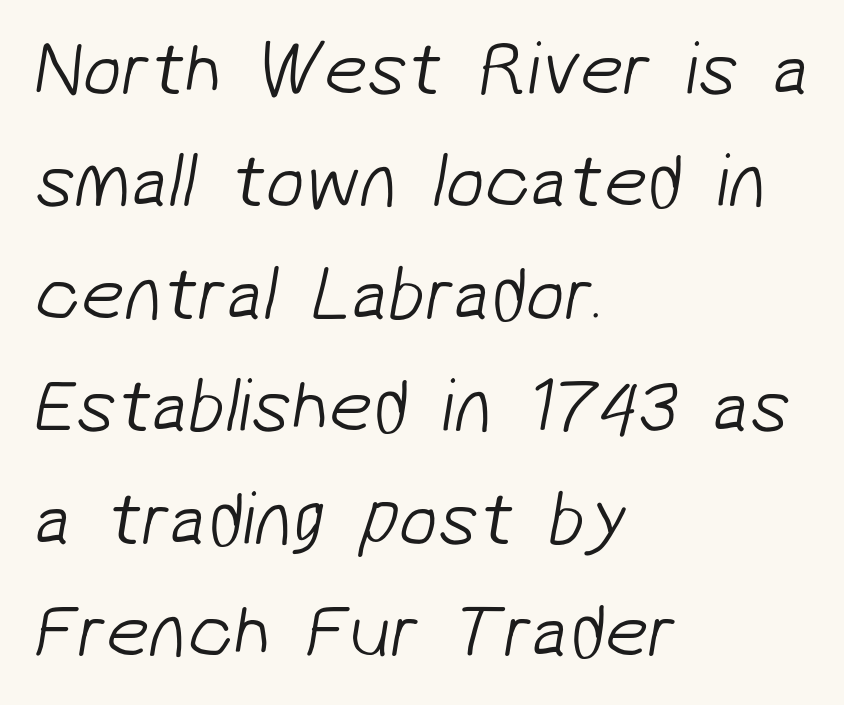
Note the varied advance widths — an 'i' is clearly narrower than an 'm'. Vertical spacing — default. Plain, unruled lines of type. The gaps between neighbouring characters are ordinary and unremarkable. Is the block centered? No — it sits flush against the left margin. A typesetter would label this face a sans.
